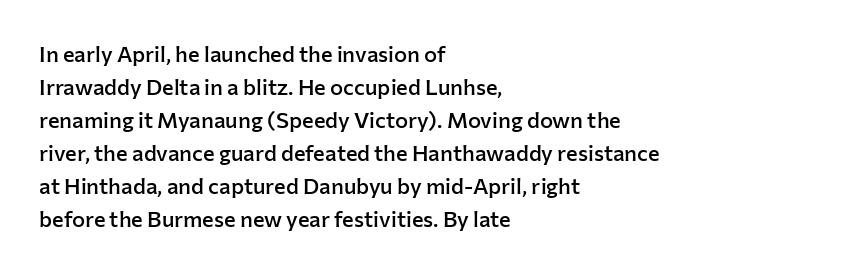
Q: Is the text bold? A: Semi-bold.
Q: Is the text italic (slanted)? A: No, it is upright.
Q: Is the text underlined? A: No.
Q: How is the paragraph aligned? A: Left-aligned.
Q: Is the spacing between letters normal or unusually wide? A: Normal.
Q: Is the spacing between lines tight, normal or loose? A: Normal.
